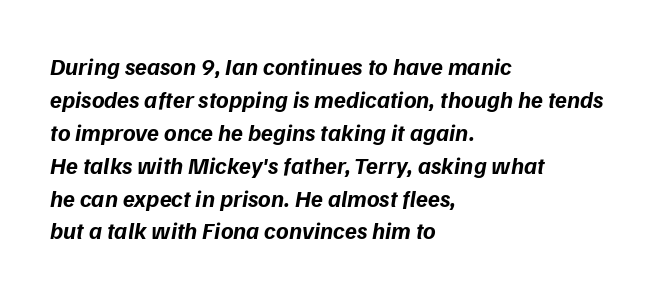
Short note: letters normally spaced. Interline gaps are of average width in this sample. Weight check: bold — yes, fully. Descenders are the only things crossing below the line.
